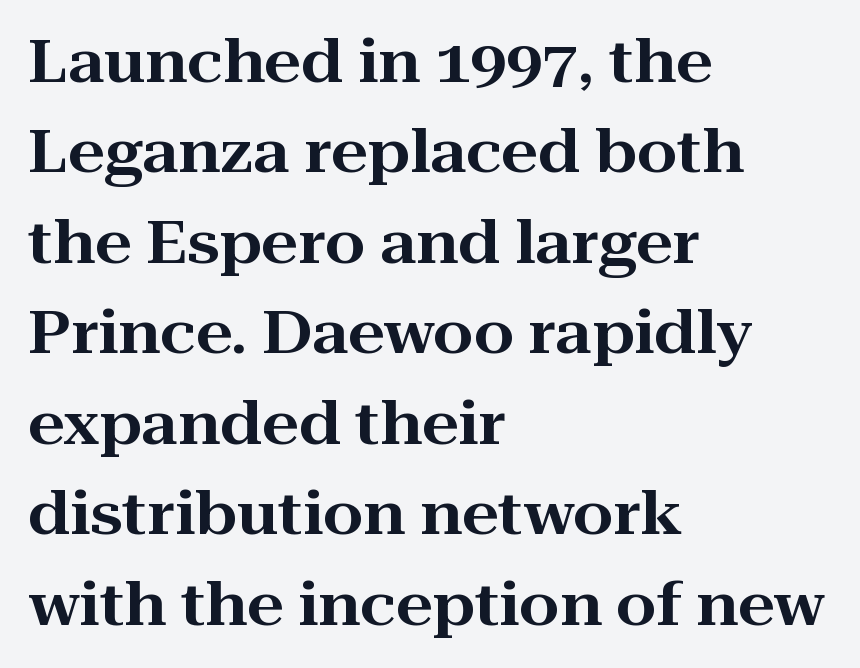
The image shows 58 px wide serif type, upright; set left-aligned, normal line spacing (1.56x), normal letter spacing, not underlined; high stroke contrast and a medium x-height.
